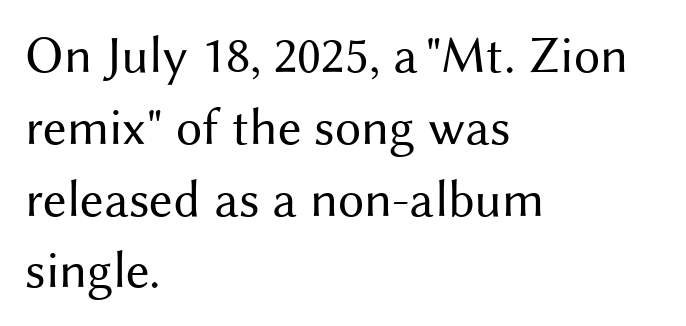
Q: Is the text bold? A: No.
Q: Is the text italic (slanted)? A: No, it is upright.
Q: Is the typeface a serif or a sans-serif typeface? A: Sans-serif.
Q: Is the text underlined? A: No.
Q: How is the paragraph aligned? A: Left-aligned.
Q: Is the spacing between letters normal or unusually wide? A: Normal.
Q: Is the spacing between lines tight, normal or loose? A: Normal.
Q: Width (condensed, normal, or wide)? A: Normal.
Q: Stroke contrast? A: Medium.
Q: x-height? A: Medium.
Q: Monospaced? A: No.
